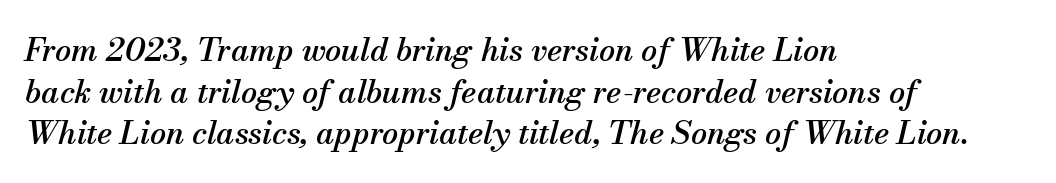
Q: Is the text italic (slanted)? A: Yes, it leans right by about 13 degrees.
Q: Is the typeface a serif or a sans-serif typeface? A: Serif.
Q: Is the text underlined? A: No.
Q: How is the paragraph aligned? A: Left-aligned.
Q: Is the spacing between letters normal or unusually wide? A: Normal.
Q: Is the spacing between lines tight, normal or loose? A: Normal.
Q: Width (condensed, normal, or wide)? A: Normal.
Q: Stroke contrast? A: Medium.
Q: x-height? A: Small.
Q: Monospaced? A: No.
